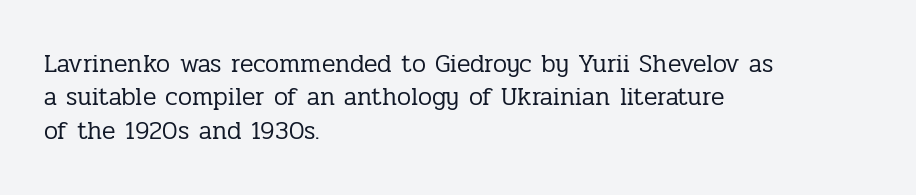
The image shows 25 px text type, upright; set left-aligned, normal line spacing (1.34x), normal letter spacing, not underlined.
